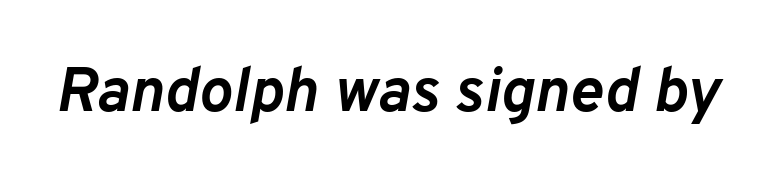
The letterforms sit shoulder to shoulder at normal distance. Underline: absent. The face used here is proportionally spaced, like ordinary book or web type. Heavy, bold letterforms. Slant detected: the letters are inclined.
